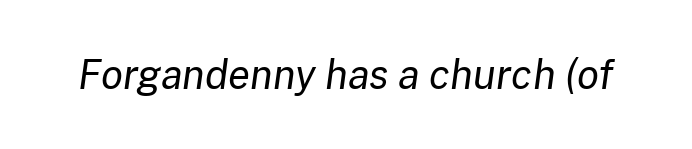
The image shows 40 px regular-weight type, italic (leaning right); set normal letter spacing, not underlined; low stroke contrast and a medium x-height.
